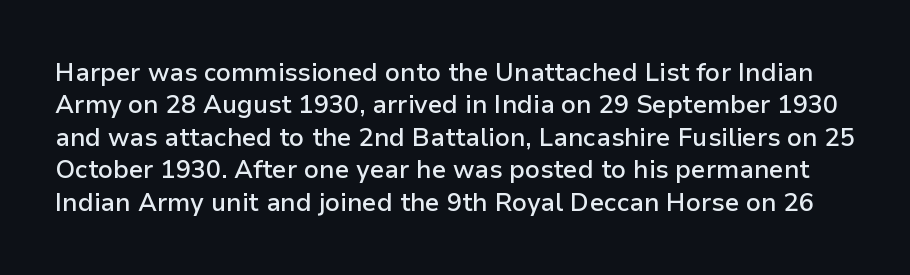
The image shows 25 px text type, upright; set normal line spacing (1.3x), normal letter spacing, not underlined.
